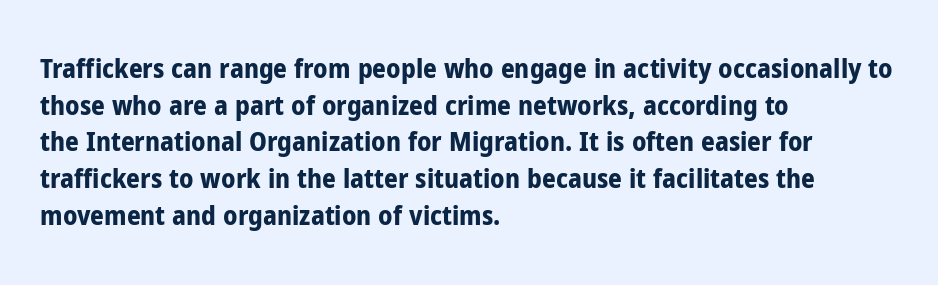
Casual observation: everything's shoved over to the left. Look at the tracking — it's just the regular setting, nothing added. The rendering uses a moderate line-height, typical for paragraphs. Decoration check: the copy has no underline. The face used here has the dense, thick strokes of a bold. The typography opts for an upright posture over an oblique one.
